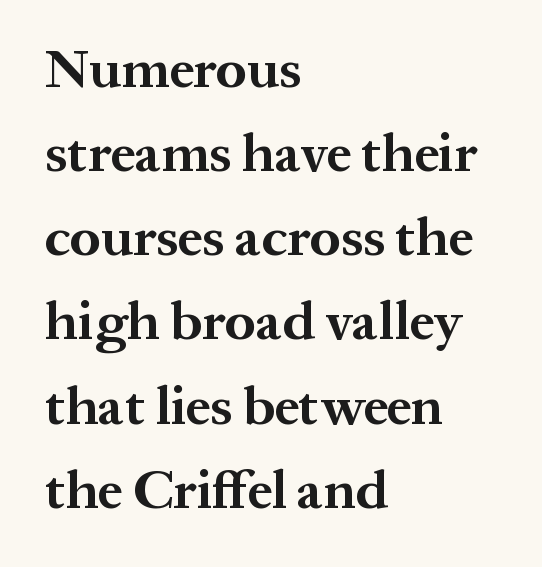
Style check: upright. Does the type have serifs? Yes, each stem ends in a small foot. A typesetter would call this proportional, since set widths differ per character. Nobody drew a line under any word here.
